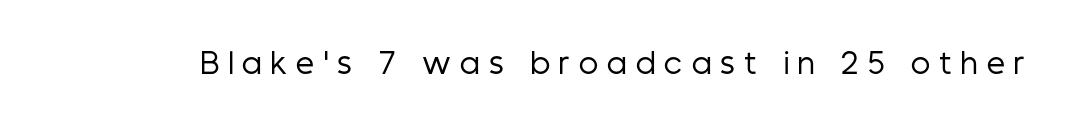
The image shows 29 px regular-weight, condensed sans-serif type, upright; set unusually wide letter spacing (+0.31 em), not underlined; low stroke contrast and a medium x-height.
